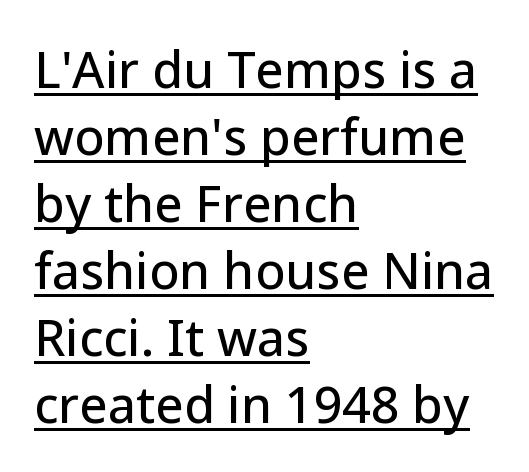
The image shows 50 px sans-serif type, upright; set left-aligned, normal line spacing (1.34x), normal letter spacing, underlined; low stroke contrast and a medium x-height.
